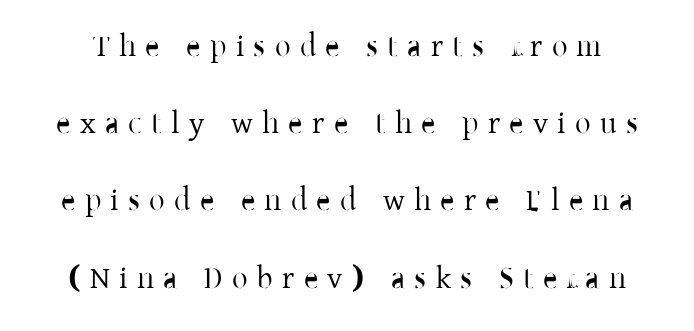
The image shows 31 px serif type, upright; set loose line spacing (2.49x), unusually wide letter spacing (+0.3 em), not underlined; low stroke contrast and a medium x-height.
